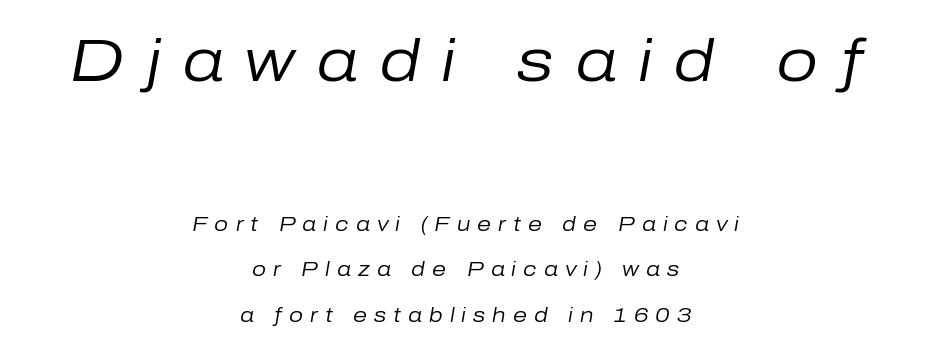
Horizontally, the lines are justified to the midpoint only. The letters are slanted; this is an italic face. The zone under the glyphs is completely vacant. Proportional: the letters do not fall into vertical columns. Think standard paragraph weight, or any step lighter than that. Airy leading.
